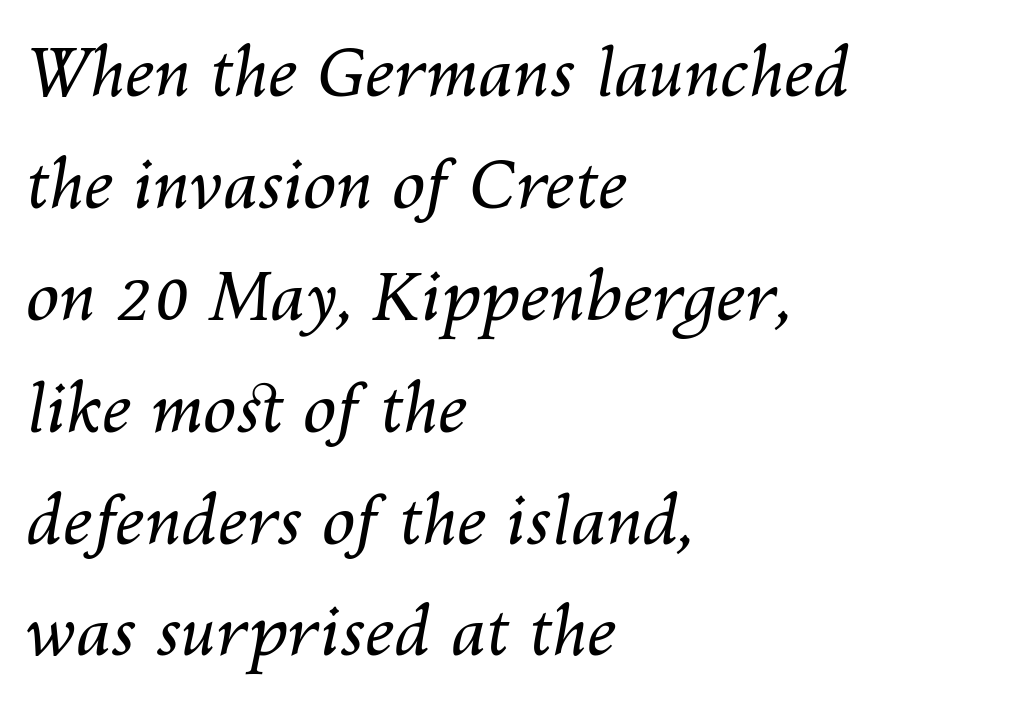
The image shows 67 px regular-weight type, italic (leaning right); set left-aligned, normal line spacing (1.67x), normal letter spacing, not underlined; medium stroke contrast and a medium x-height.
